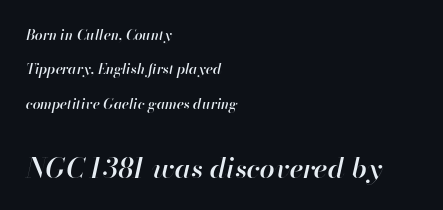
Where is the straight margin? On the left. The line texture is even and compact thanks to regular tracking. Note: smaller setting up top, larger setting below. If you drew a line through each stem, it would be angled. Rule under the text: the space is simply empty.
